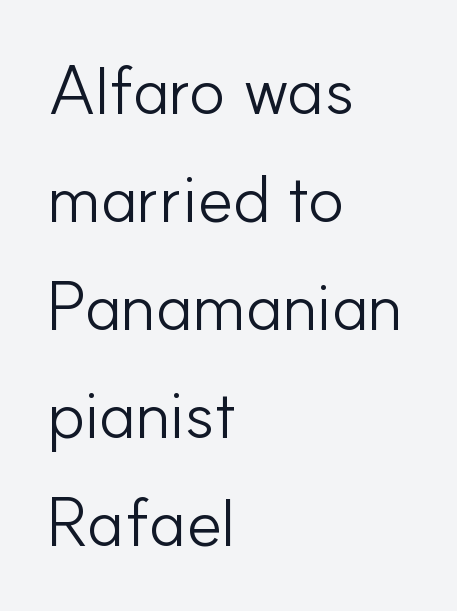
Q: Is the text bold? A: No.
Q: Is the text italic (slanted)? A: No, it is upright.
Q: Is the typeface a serif or a sans-serif typeface? A: Sans-serif.
Q: Is the text underlined? A: No.
Q: How is the paragraph aligned? A: Left-aligned.
Q: Is the spacing between letters normal or unusually wide? A: Normal.
Q: Is the spacing between lines tight, normal or loose? A: Normal.
Q: Width (condensed, normal, or wide)? A: Normal.
Q: Stroke contrast? A: Low.
Q: x-height? A: Small.
Q: Monospaced? A: No.
